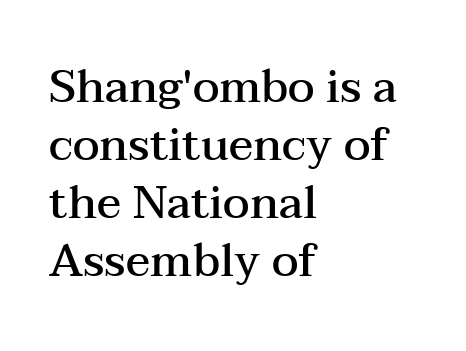
The image shows 45 px semibold, wide serif type, upright; set left-aligned, normal line spacing (1.29x), normal letter spacing, not underlined; medium stroke contrast and a medium x-height.
